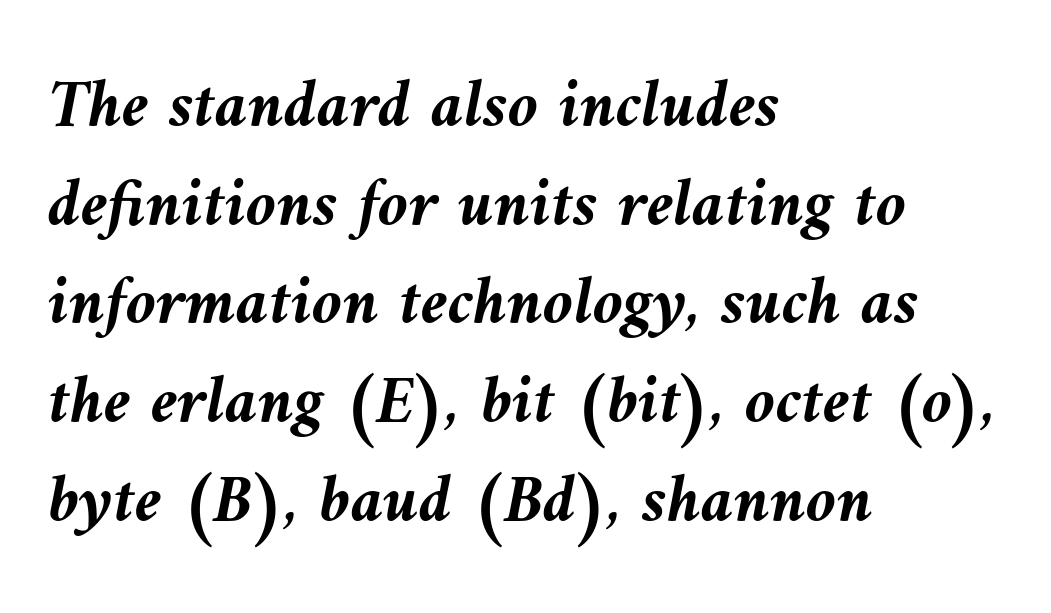
The image shows 69 px semibold type, italic (leaning left); set left-aligned, normal line spacing (1.43x), normal letter spacing, not underlined; medium stroke contrast and a medium x-height.
